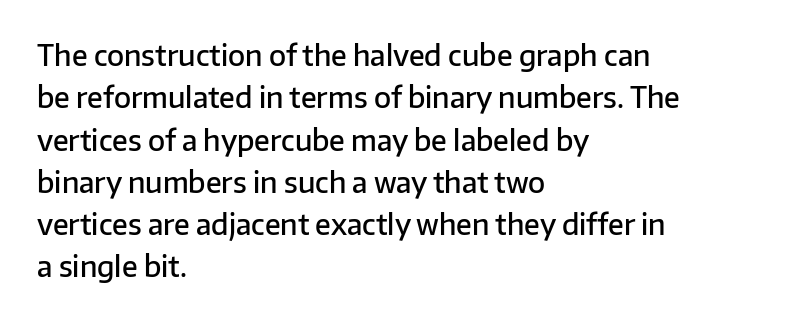
How are the letters spaced? Ordinarily, with no added tracking. This rendering features lettering with no underline. Note the varied advance widths — an 'i' is clearly narrower than an 'm'. These lines were composed using upright roman letters. A semibold gives these letters moderate extra thickness, short of bold.
